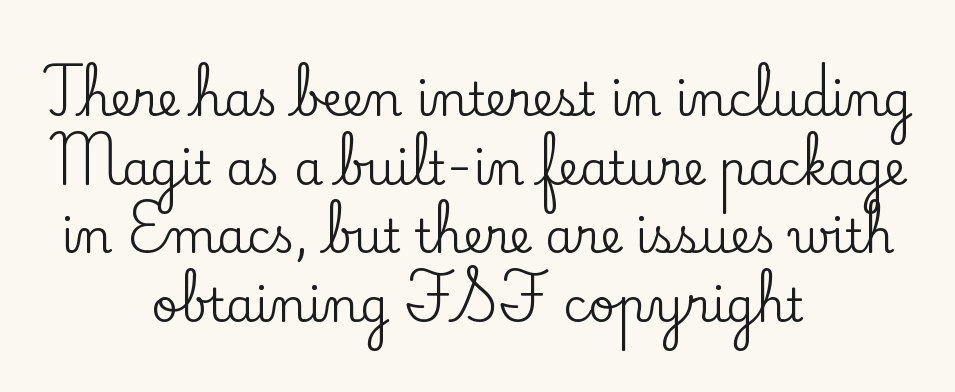
The image shows 46 px serif type, upright; set centered, normal line spacing (1.49x), normal letter spacing, not underlined; low stroke contrast and a small x-height.
